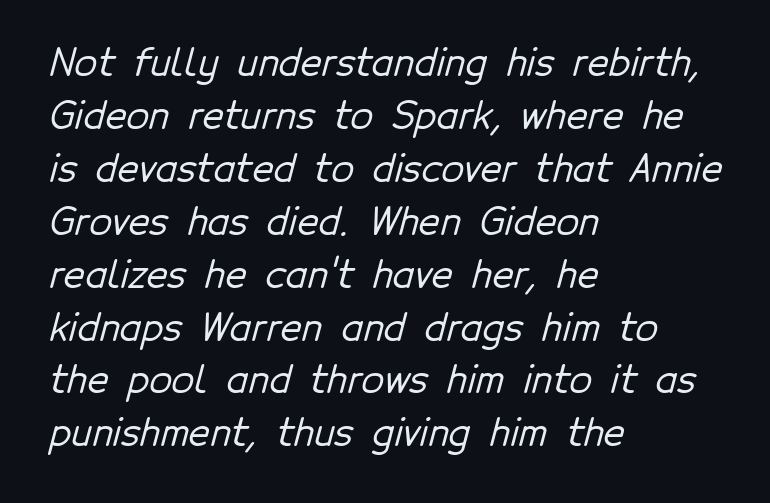
What stands out about the letter spacing? Nothing — it is the standard amount. Type without underlining. The font family rendered here belongs to the sans-serif group. Notice how descenders clear the ascenders below comfortably — that's standard leading.
